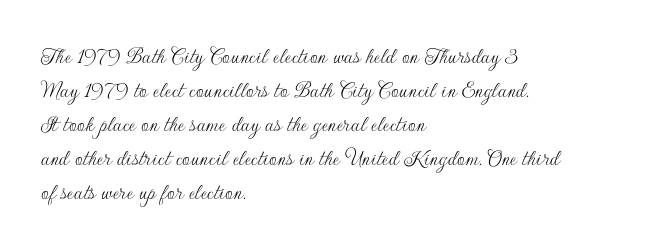
{"bold": "no", "underline": "no", "align": "left", "line_spacing": "normal", "line_spacing_ratio": 1.42, "letter_spacing": "normal", "letter_spacing_em": 0.0, "glyph_px": 24}
